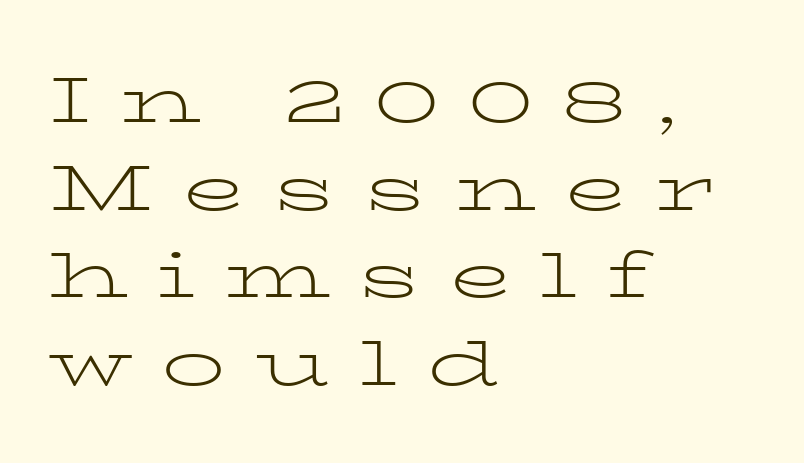
{"serif": "yes", "italic": "no", "bold": "no", "weight": "light", "width": "wide", "stroke_contrast": "low", "x_height": "medium", "monospaced": "no", "underline": "no", "align": "left", "line_spacing": "normal", "line_spacing_ratio": 1.37, "letter_spacing": "wide", "letter_spacing_em": 0.44, "glyph_px": 64}
